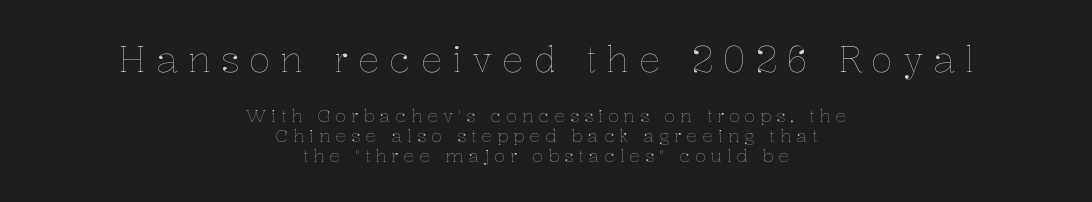
Q: Is the text bold? A: No.
Q: Is the text italic (slanted)? A: No, it is upright.
Q: Is the text underlined? A: No.
Q: How is the paragraph aligned? A: Centered.
Q: Is the spacing between letters normal or unusually wide? A: Unusually wide.
Q: Is the spacing between lines tight, normal or loose? A: Tight.
Q: Which block of text is set in a larger size, the first (top) or the second (bottom)? A: The first (top) one.
Q: Width (condensed, normal, or wide)? A: Normal.
Q: Stroke contrast? A: Low.
Q: x-height? A: Medium.
Q: Monospaced? A: No.
